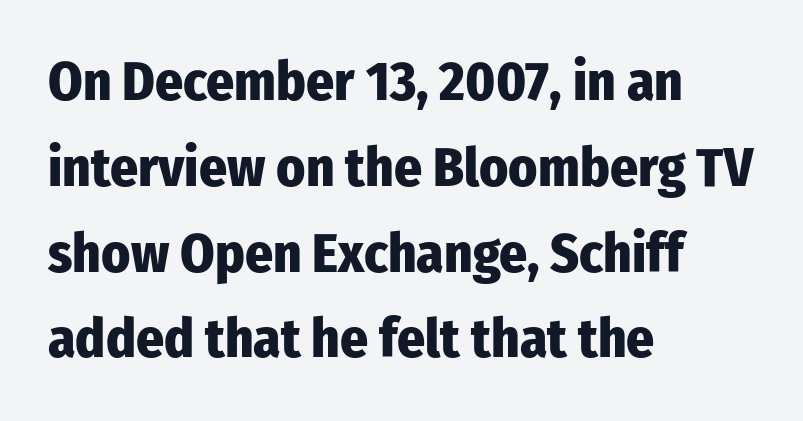
Q: Is the text bold? A: Yes.
Q: Is the text italic (slanted)? A: No, it is upright.
Q: Is the typeface a serif or a sans-serif typeface? A: Sans-serif.
Q: Is the text underlined? A: No.
Q: How is the paragraph aligned? A: Left-aligned.
Q: Is the spacing between letters normal or unusually wide? A: Normal.
Q: Is the spacing between lines tight, normal or loose? A: Normal.
Q: Width (condensed, normal, or wide)? A: Condensed.
Q: Stroke contrast? A: Low.
Q: x-height? A: Medium.
Q: Monospaced? A: No.
